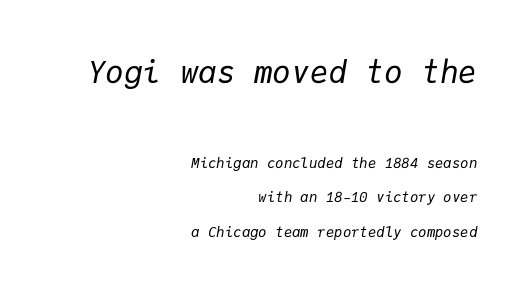
Q: Is the text bold? A: No.
Q: Is the text italic (slanted)? A: Yes, it leans right by about 9 degrees.
Q: Is the text underlined? A: No.
Q: How is the paragraph aligned? A: Right-aligned.
Q: Is the spacing between letters normal or unusually wide? A: Normal.
Q: Is the spacing between lines tight, normal or loose? A: Loose.
Q: Which block of text is set in a larger size, the first (top) or the second (bottom)? A: The first (top) one.
Q: Width (condensed, normal, or wide)? A: Normal.
Q: Stroke contrast? A: Low.
Q: x-height? A: Medium.
Q: Monospaced? A: Yes.
